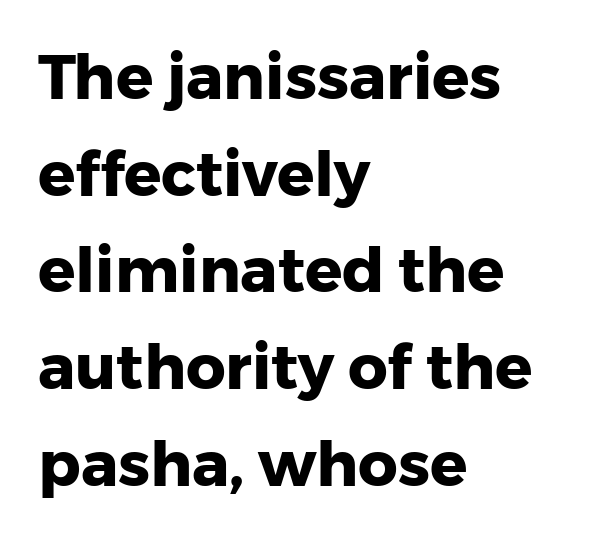
Q: Is the text bold? A: Yes.
Q: Is the text italic (slanted)? A: No, it is upright.
Q: Is the typeface a serif or a sans-serif typeface? A: Sans-serif.
Q: Is the text underlined? A: No.
Q: How is the paragraph aligned? A: Left-aligned.
Q: Is the spacing between letters normal or unusually wide? A: Normal.
Q: Is the spacing between lines tight, normal or loose? A: Normal.
Q: Width (condensed, normal, or wide)? A: Normal.
Q: Stroke contrast? A: Low.
Q: x-height? A: Medium.
Q: Monospaced? A: No.
